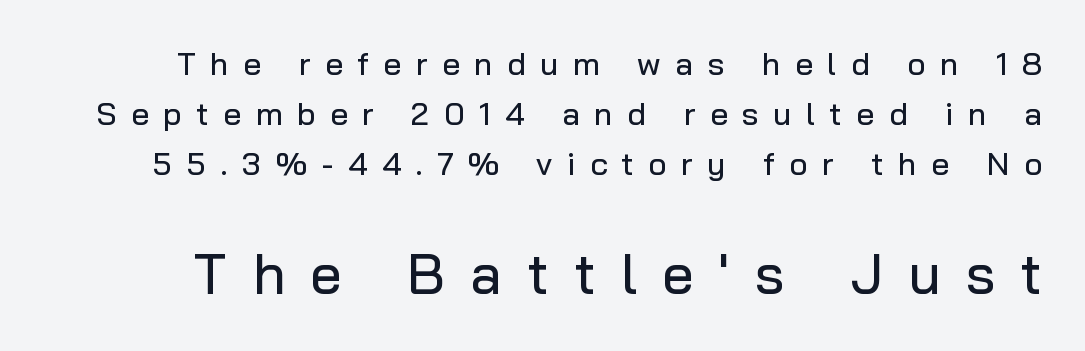
{"serif": "no", "italic": "no", "width": "normal", "stroke_contrast": "low", "x_height": "medium", "monospaced": "no", "underline": "no", "line_spacing": "normal", "line_spacing_ratio": 1.56, "letter_spacing": "wide", "letter_spacing_em": 0.45, "larger_block": "second", "size_ratio": 1.75, "glyph_px": 56}
